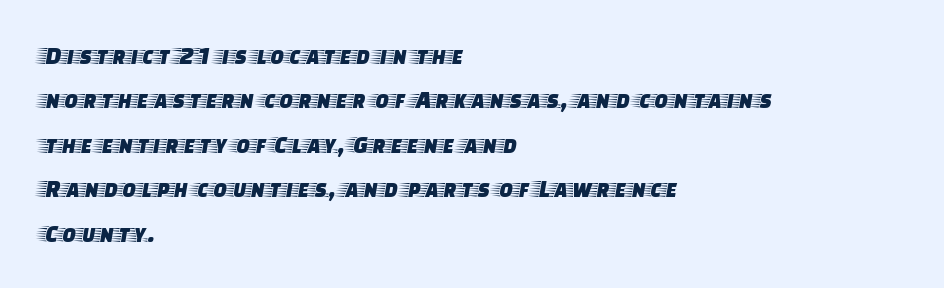
Bare-footed words on every line. Each word holds together tightly as a unit, with standard inter-letter gaps. Layout note: lines flush left.
